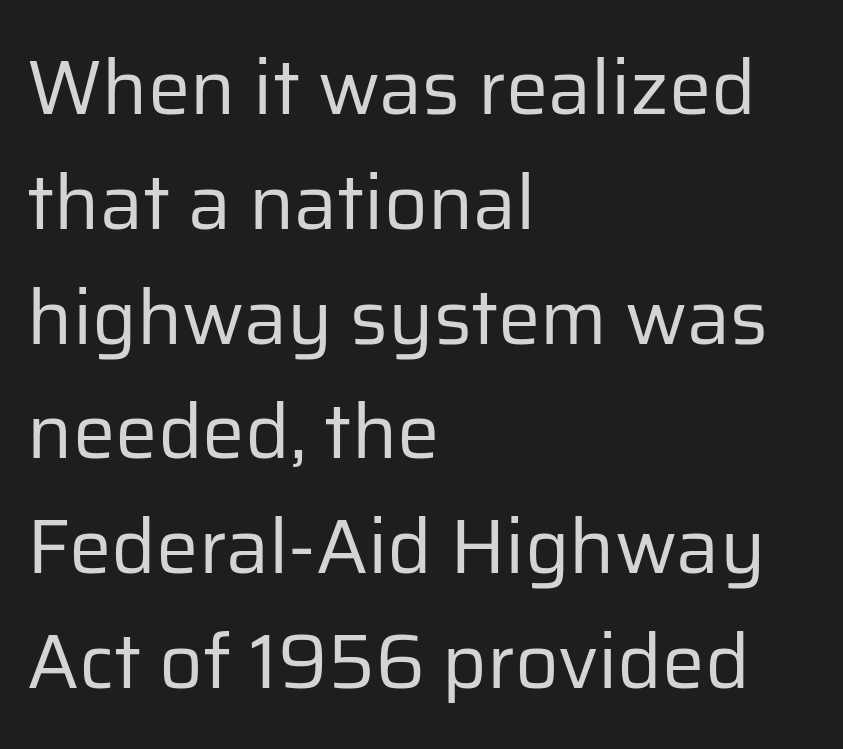
Q: Is the text bold? A: No.
Q: Is the text italic (slanted)? A: No, it is upright.
Q: Is the typeface a serif or a sans-serif typeface? A: Sans-serif.
Q: Is the text underlined? A: No.
Q: How is the paragraph aligned? A: Left-aligned.
Q: Is the spacing between letters normal or unusually wide? A: Normal.
Q: Is the spacing between lines tight, normal or loose? A: Normal.
Q: Width (condensed, normal, or wide)? A: Normal.
Q: Stroke contrast? A: Low.
Q: x-height? A: Medium.
Q: Monospaced? A: No.
